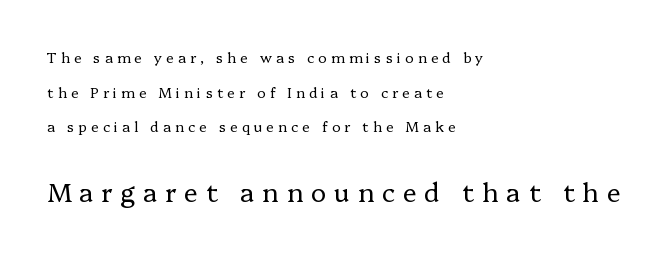
Q: Is the text bold? A: No.
Q: Is the text italic (slanted)? A: No, it is upright.
Q: Is the text underlined? A: No.
Q: How is the paragraph aligned? A: Left-aligned.
Q: Is the spacing between letters normal or unusually wide? A: Unusually wide.
Q: Is the spacing between lines tight, normal or loose? A: Loose.
Q: Which block of text is set in a larger size, the first (top) or the second (bottom)? A: The second (bottom) one.
